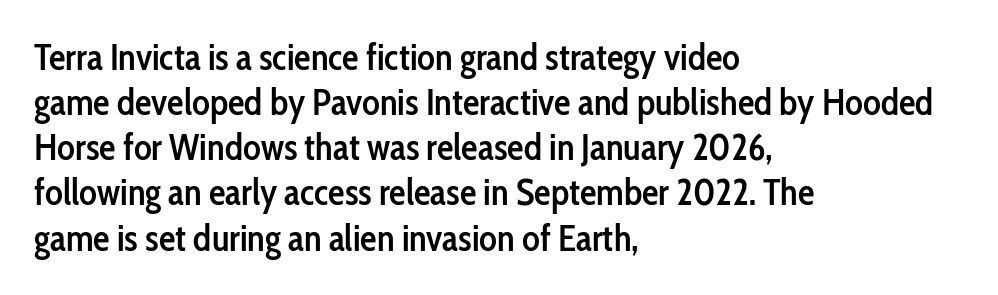
{"serif": "no", "italic": "no", "bold": "semi", "weight": "semibold", "width": "condensed", "stroke_contrast": "low", "x_height": "medium", "monospaced": "no", "underline": "no", "align": "left", "line_spacing_ratio": 1.22, "letter_spacing": "normal", "letter_spacing_em": 0.0, "glyph_px": 37}
